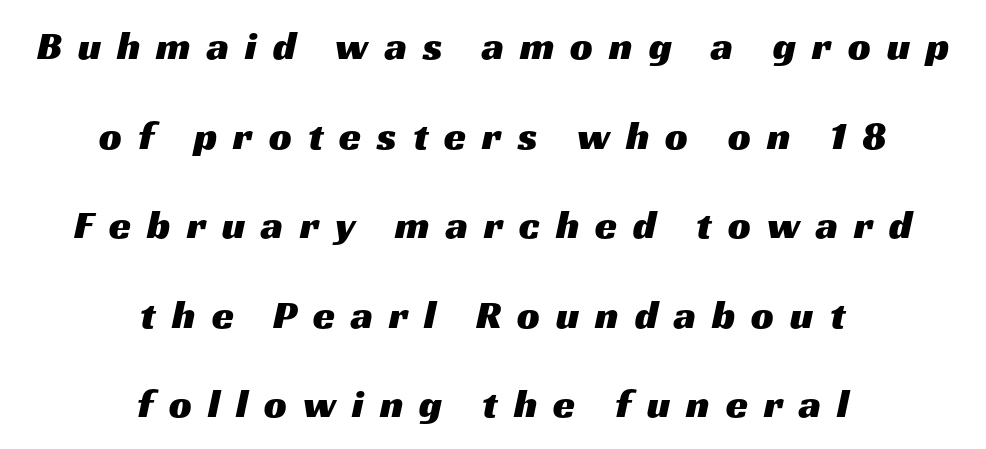
Inter-character spacing is expanded well beyond the font's built-in metrics. A typesetter would label this face a sans. The face used here is proportionally spaced, like ordinary book or web type. Quick note: underline off. These lines stack symmetrically, like a column narrowing and widening about its center.
